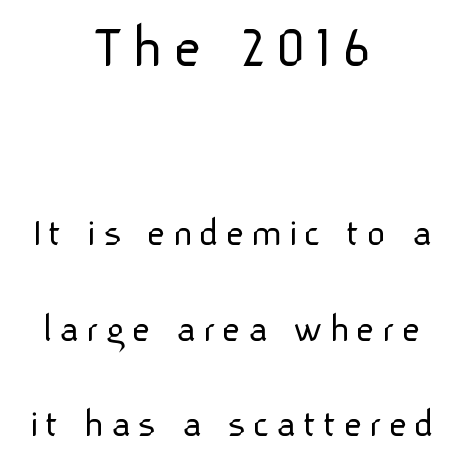
Q: Is the text bold? A: No.
Q: Is the text italic (slanted)? A: No, it is upright.
Q: Is the typeface a serif or a sans-serif typeface? A: Sans-serif.
Q: Is the text underlined? A: No.
Q: How is the paragraph aligned? A: Centered.
Q: Is the spacing between lines tight, normal or loose? A: Loose.
Q: Which block of text is set in a larger size, the first (top) or the second (bottom)? A: The first (top) one.
Q: Width (condensed, normal, or wide)? A: Normal.
Q: Stroke contrast? A: Low.
Q: x-height? A: Medium.
Q: Monospaced? A: No.
